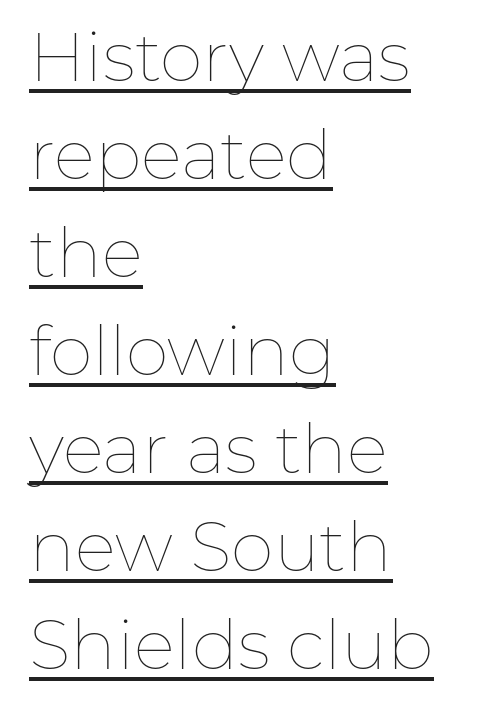
The image shows 69 px thin type, upright; set left-aligned, normal line spacing (1.42x), normal letter spacing, underlined; low stroke contrast and a medium x-height.
